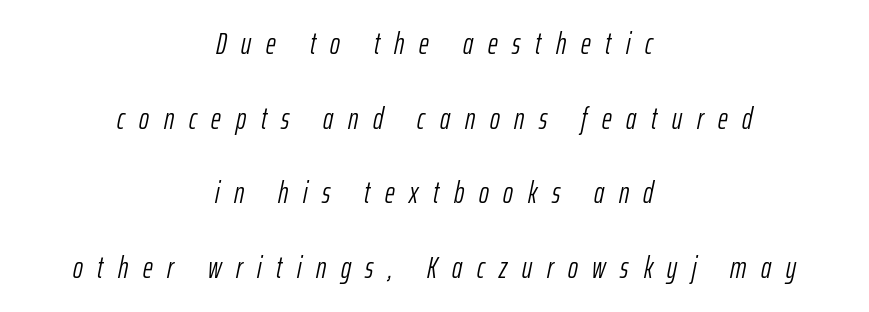
Q: Is the text bold? A: No.
Q: Is the text italic (slanted)? A: Yes, it leans right by about 12 degrees.
Q: Is the text underlined? A: No.
Q: How is the paragraph aligned? A: Centered.
Q: Is the spacing between letters normal or unusually wide? A: Unusually wide.
Q: Is the spacing between lines tight, normal or loose? A: Loose.
Q: Width (condensed, normal, or wide)? A: Condensed.
Q: Stroke contrast? A: Low.
Q: x-height? A: Medium.
Q: Monospaced? A: No.
